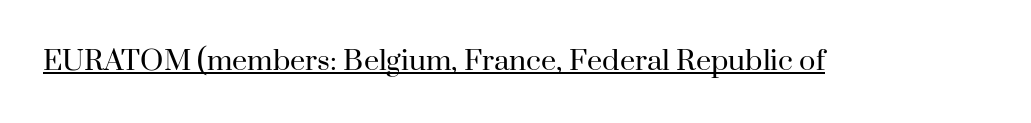
Vertical stems look standard width or narrower in stroke. This sample carries an underscore along the baseline area. Notice how the stems are strictly vertical — no italics here. Spacing between characters is what you'd get straight out of the box.
